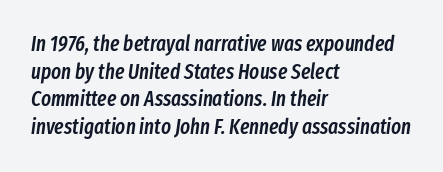
Vertically, the passage feels balanced, rows spaced as you'd expect. Inter-character spacing is left at the font's built-in metrics. Descenders are the only things crossing below the line. If you drew a ruler down the left edge, every line would touch it.
